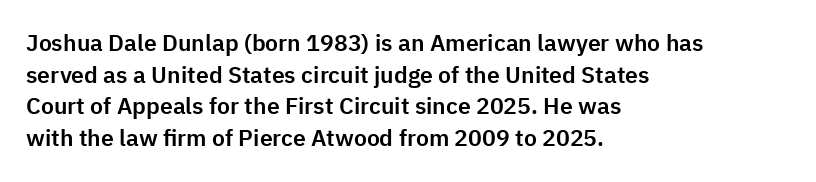
{"italic": "no", "underline": "no", "align": "left", "line_spacing": "normal", "line_spacing_ratio": 1.37, "letter_spacing": "normal", "letter_spacing_em": 0.0, "glyph_px": 23}
